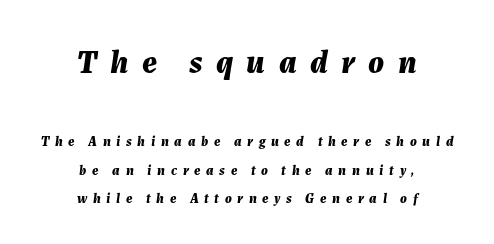
The image shows 33 px bold type, italic (leaning right); set centered, loose line spacing (2.05x), unusually wide letter spacing (+0.4 em), not underlined; the first (top) block is 2.36x larger; medium stroke contrast and a medium x-height.
